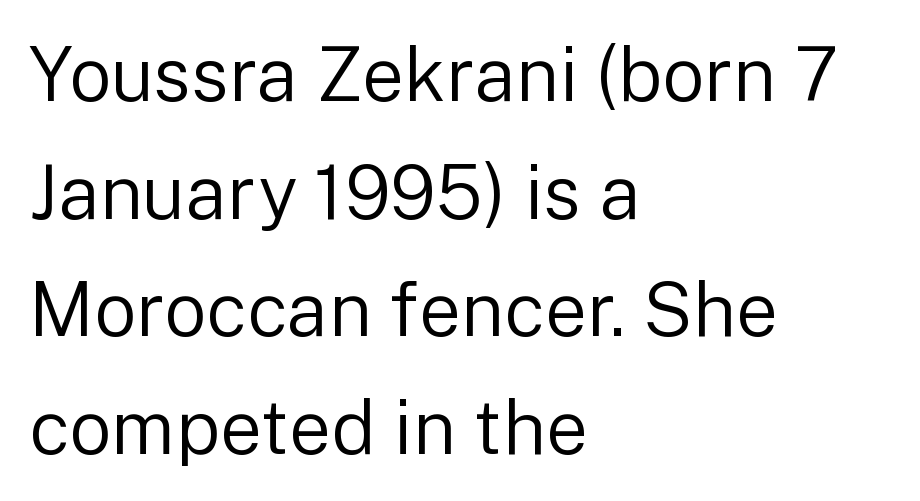
Q: Is the text bold? A: No.
Q: Is the text italic (slanted)? A: No, it is upright.
Q: Is the typeface a serif or a sans-serif typeface? A: Sans-serif.
Q: Is the text underlined? A: No.
Q: How is the paragraph aligned? A: Left-aligned.
Q: Is the spacing between letters normal or unusually wide? A: Normal.
Q: Is the spacing between lines tight, normal or loose? A: Normal.
Q: Width (condensed, normal, or wide)? A: Normal.
Q: Stroke contrast? A: Low.
Q: x-height? A: Medium.
Q: Monospaced? A: No.
